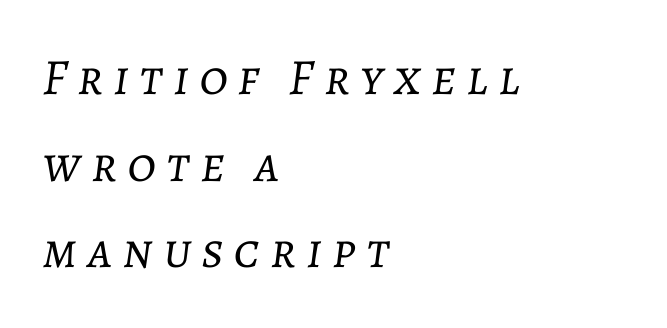
The image shows 51 px light type, italic (leaning right); set left-aligned, normal line spacing (1.7x), unusually wide letter spacing (+0.2 em), not underlined; low stroke contrast and a medium x-height.
